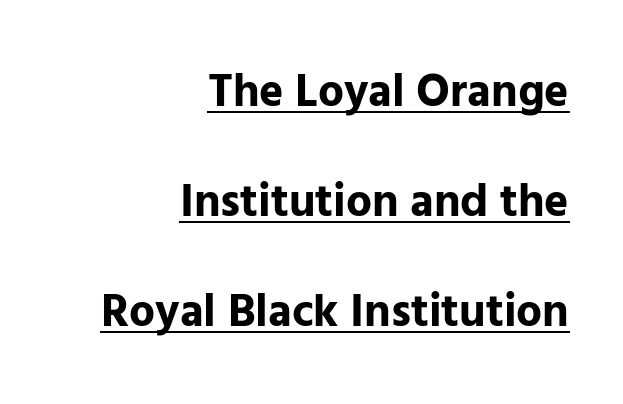
{"serif": "no", "italic": "no", "bold": "yes", "weight": "bold", "width": "normal", "stroke_contrast": "low", "x_height": "medium", "monospaced": "no", "underline": "yes", "align": "right", "line_spacing": "loose", "line_spacing_ratio": 2.39, "letter_spacing": "normal", "letter_spacing_em": 0.0, "glyph_px": 46}
